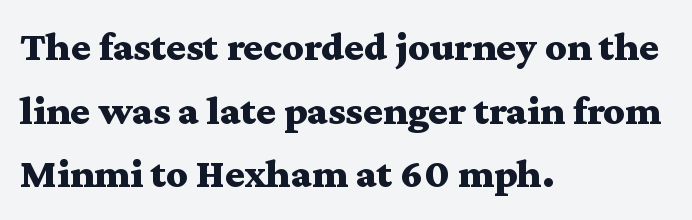
Q: Is the text bold? A: Yes.
Q: Is the text italic (slanted)? A: No, it is upright.
Q: Is the typeface a serif or a sans-serif typeface? A: Serif.
Q: Is the text underlined? A: No.
Q: How is the paragraph aligned? A: Left-aligned.
Q: Is the spacing between letters normal or unusually wide? A: Normal.
Q: Is the spacing between lines tight, normal or loose? A: Normal.
Q: Width (condensed, normal, or wide)? A: Wide.
Q: Stroke contrast? A: Medium.
Q: x-height? A: Medium.
Q: Monospaced? A: No.
